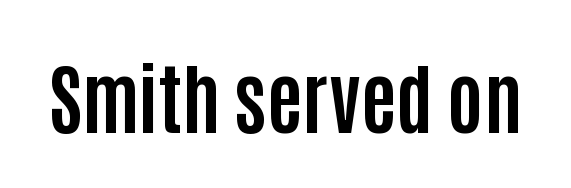
Q: Is the text bold? A: Yes.
Q: Is the text italic (slanted)? A: No, it is upright.
Q: Is the typeface a serif or a sans-serif typeface? A: Sans-serif.
Q: Is the text underlined? A: No.
Q: Is the spacing between letters normal or unusually wide? A: Normal.
Q: Width (condensed, normal, or wide)? A: Condensed.
Q: Stroke contrast? A: Low.
Q: x-height? A: Large.
Q: Monospaced? A: No.
